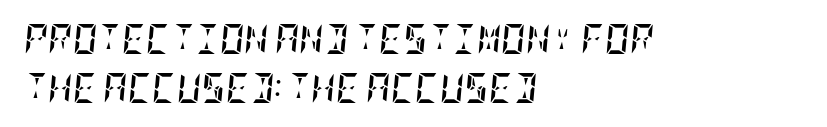
Strokes here are thick enough to call this a true bold. The vertical gap from one line to the next is medium. No word sits above an underline. Characters follow at the spacing the type designer built in. Which margin do the lines hug? The left one — the right edge is uneven.
